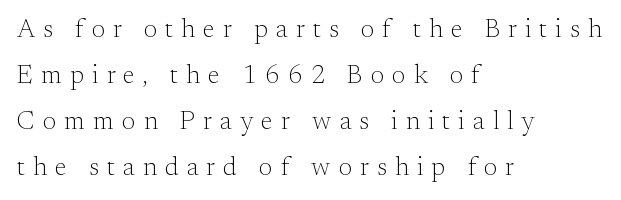
Q: Is the text bold? A: No.
Q: Is the text italic (slanted)? A: No, it is upright.
Q: Is the text underlined? A: No.
Q: How is the paragraph aligned? A: Left-aligned.
Q: Is the spacing between letters normal or unusually wide? A: Unusually wide.
